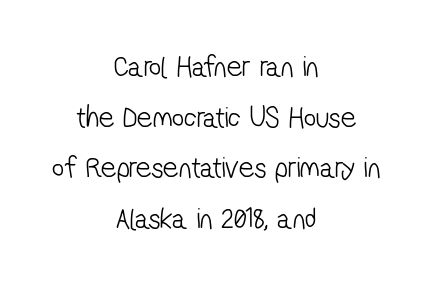
{"serif": "no", "bold": "no", "weight": "light", "width": "condensed", "stroke_contrast": "low", "x_height": "medium", "monospaced": "no", "underline": "no", "align": "center", "line_spacing": "normal", "line_spacing_ratio": 1.69, "letter_spacing": "normal", "letter_spacing_em": 0.0, "glyph_px": 30}
